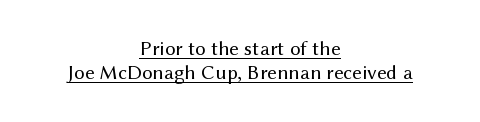
{"italic": "no", "bold": "no", "underline": "yes", "align": "center", "line_spacing": "tight", "line_spacing_ratio": 1.15, "letter_spacing": "normal", "letter_spacing_em": 0.0, "glyph_px": 21}
